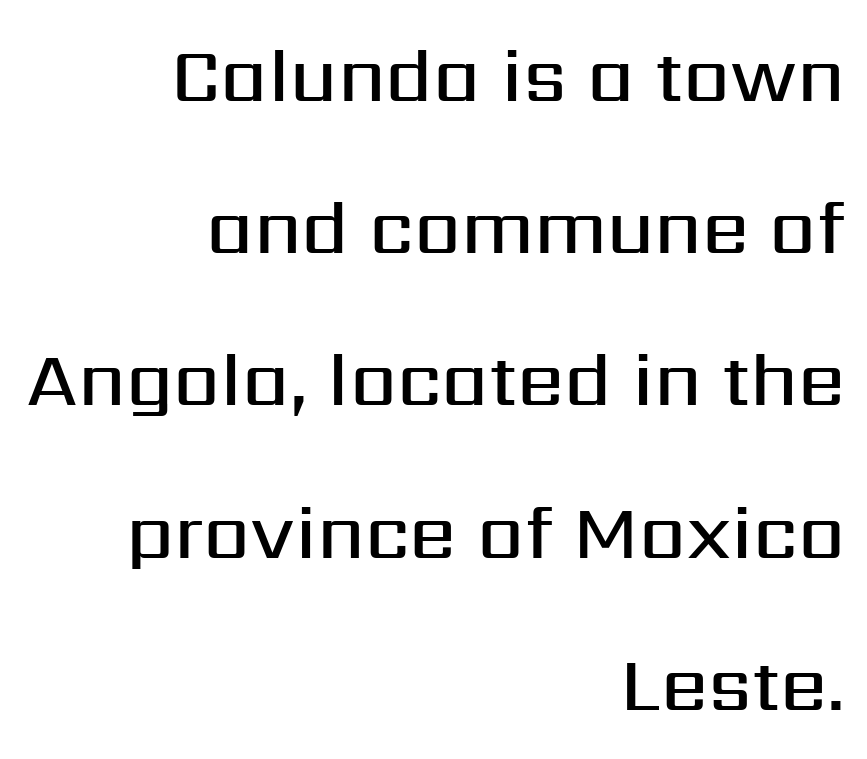
{"serif": "no", "italic": "no", "bold": "semi", "weight": "semibold", "width": "normal", "stroke_contrast": "medium", "x_height": "medium", "monospaced": "no", "underline": "no", "align": "right", "line_spacing": "loose", "line_spacing_ratio": 2.03, "letter_spacing": "normal", "letter_spacing_em": 0.0, "glyph_px": 75}
